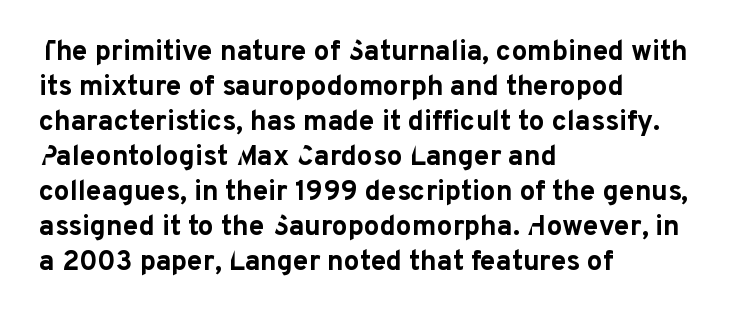
Q: Is the text bold? A: Yes.
Q: Is the text italic (slanted)? A: No, it is upright.
Q: Is the typeface a serif or a sans-serif typeface? A: Sans-serif.
Q: Is the text underlined? A: No.
Q: How is the paragraph aligned? A: Left-aligned.
Q: Is the spacing between letters normal or unusually wide? A: Normal.
Q: Is the spacing between lines tight, normal or loose? A: Normal.
Q: Width (condensed, normal, or wide)? A: Normal.
Q: Stroke contrast? A: Low.
Q: x-height? A: Medium.
Q: Monospaced? A: No.
